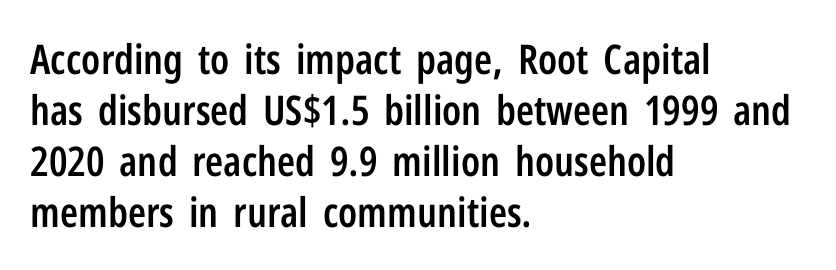
Q: Is the text bold? A: Semi-bold.
Q: Is the text italic (slanted)? A: No, it is upright.
Q: Is the typeface a serif or a sans-serif typeface? A: Sans-serif.
Q: Is the text underlined? A: No.
Q: How is the paragraph aligned? A: Left-aligned.
Q: Is the spacing between letters normal or unusually wide? A: Normal.
Q: Width (condensed, normal, or wide)? A: Condensed.
Q: Stroke contrast? A: Low.
Q: x-height? A: Medium.
Q: Monospaced? A: No.
